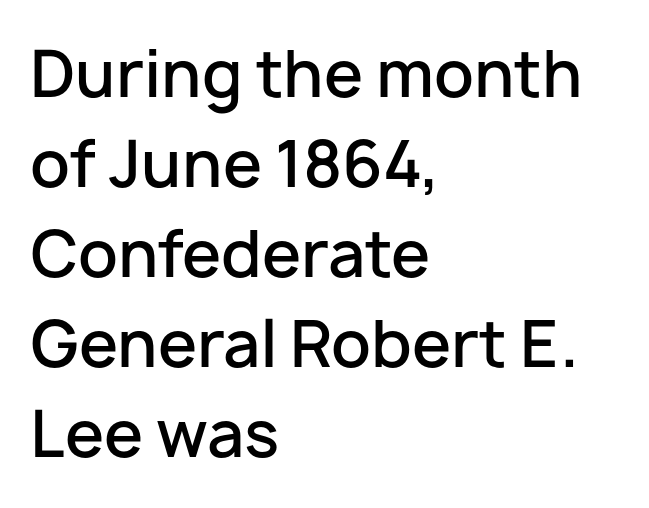
The image shows 63 px semibold sans-serif type, upright; set left-aligned, normal line spacing (1.43x), normal letter spacing, not underlined; low stroke contrast and a medium x-height.
